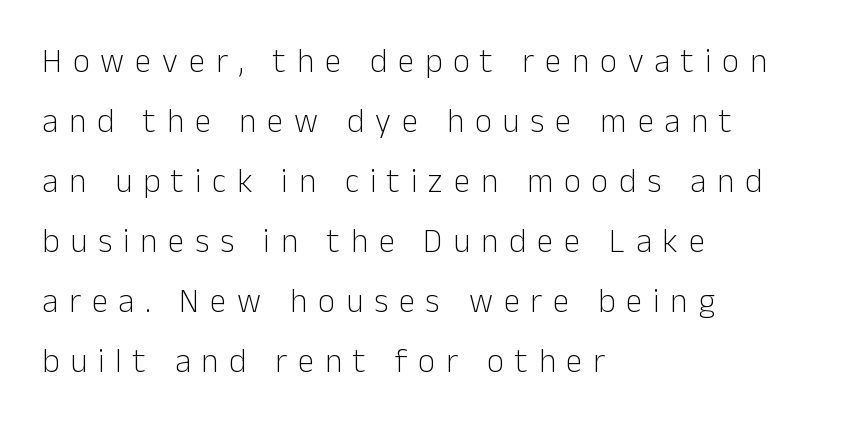
{"serif": "no", "italic": "no", "bold": "no", "weight": "light", "width": "normal", "stroke_contrast": "low", "x_height": "medium", "monospaced": "no", "underline": "no", "align": "left", "line_spacing_ratio": 1.82, "letter_spacing": "wide", "letter_spacing_em": 0.33, "glyph_px": 33}
